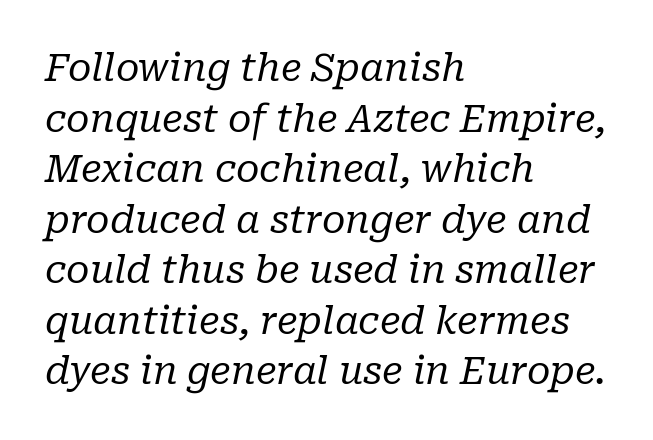
The face used here is seriffed, in the tradition of book romans. You could call the tracking neutral — neither tight nor loose. This sample uses an oblique cut, with every glyph tilted off the vertical. Successive baselines arrive at the customary interval. The glyphs are unaccompanied by any horizontal stroke below them.
